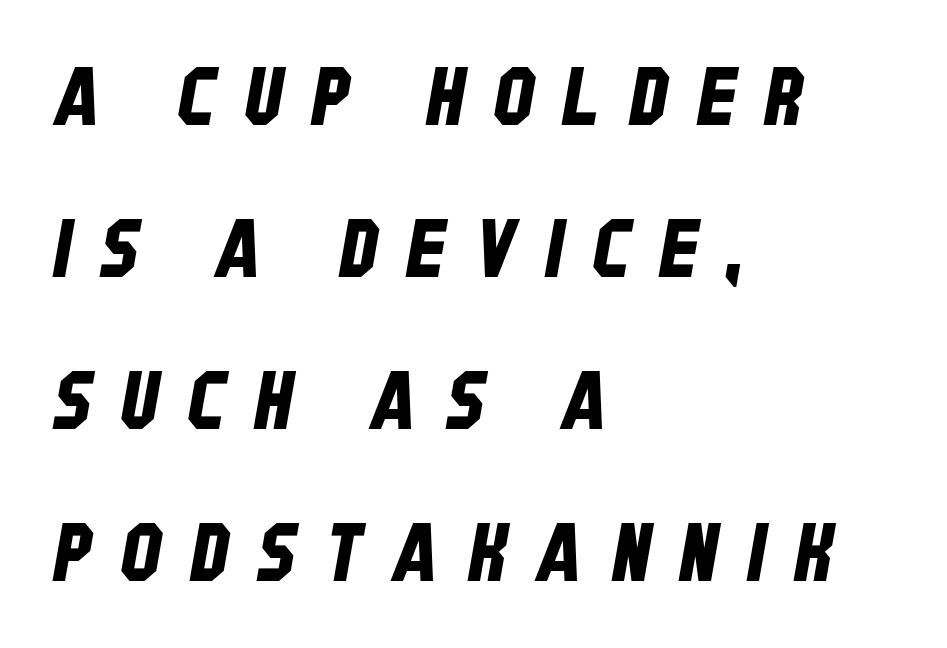
Q: Is the typeface a serif or a sans-serif typeface? A: Sans-serif.
Q: Is the text underlined? A: No.
Q: How is the paragraph aligned? A: Left-aligned.
Q: Is the spacing between letters normal or unusually wide? A: Unusually wide.
Q: Is the spacing between lines tight, normal or loose? A: Loose.
Q: Width (condensed, normal, or wide)? A: Condensed.
Q: Stroke contrast? A: Low.
Q: x-height? A: Large.
Q: Monospaced? A: No.
